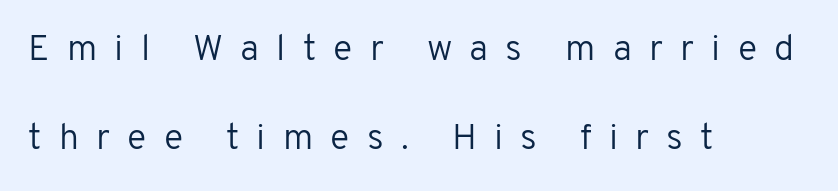
Posture: upright roman. This reads as an unemphasized weight, regular at the heaviest. Glance below the letters and you will spot only blank space. Spacing verdict: proportional, widths tailored to each character. Teacher's note: observe the even left margin — that is flush-left alignment. Font category for this specimen: sans-serif.
